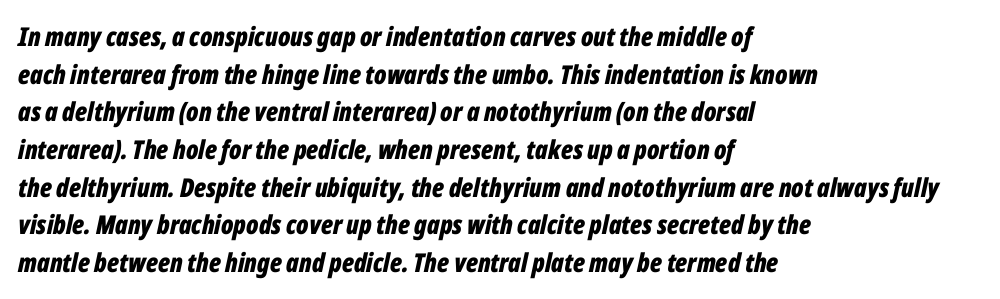
The image shows 26 px bold type, italic (leaning right); set left-aligned, normal line spacing (1.45x), normal letter spacing, not underlined.
